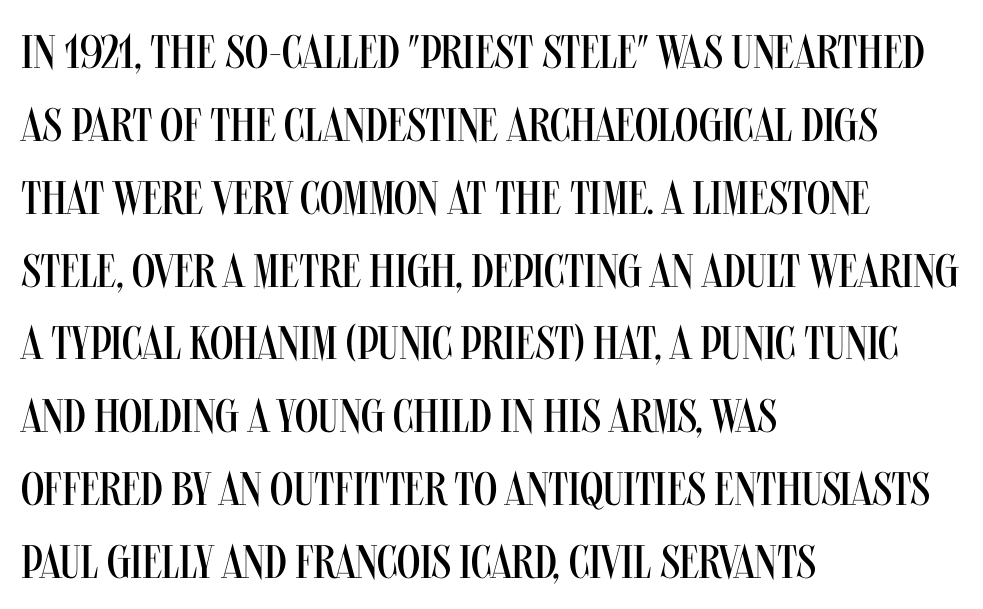
{"serif": "no", "italic": "no", "bold": "no", "weight": "regular", "width": "condensed", "stroke_contrast": "medium", "x_height": "large", "monospaced": "no", "underline": "no", "align": "left", "line_spacing": "normal", "line_spacing_ratio": 1.55, "letter_spacing": "normal", "letter_spacing_em": 0.0, "glyph_px": 47}
